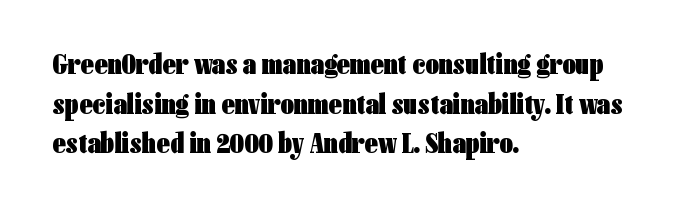
{"serif": "no", "italic": "no", "bold": "yes", "weight": "heavy", "width": "condensed", "stroke_contrast": "low", "x_height": "medium", "monospaced": "no", "underline": "no", "align": "left", "line_spacing": "normal", "line_spacing_ratio": 1.37, "letter_spacing": "normal", "letter_spacing_em": 0.0, "glyph_px": 29}
